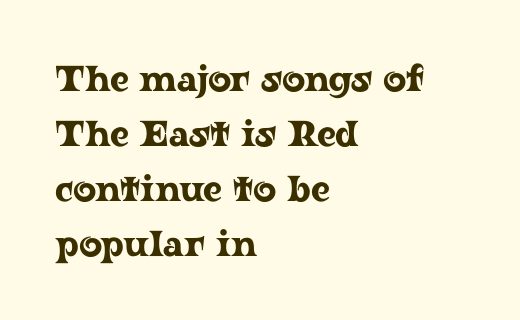
The line texture is even and compact thanks to regular tracking. The passage shown is typed in a proportional face where columns would drift. Posture: upright roman. Notice how the passage keeps a crisp vertical edge on the left only.
